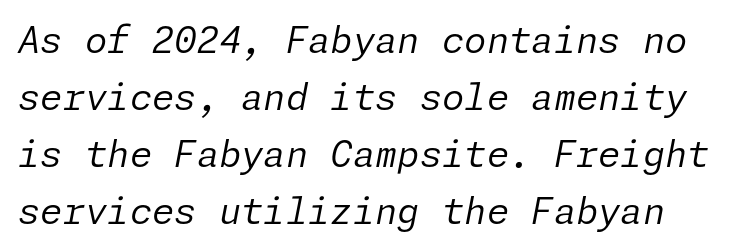
{"italic": "yes", "lean": "right", "slant_degrees": 11, "bold": "no", "weight": "regular", "width": "normal", "stroke_contrast": "low", "x_height": "medium", "underline": "no", "line_spacing": "normal", "line_spacing_ratio": 1.58, "letter_spacing": "normal", "letter_spacing_em": 0.0, "glyph_px": 36}
